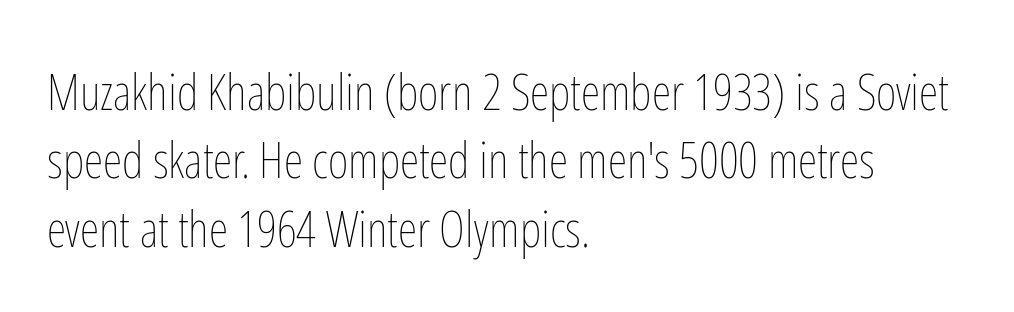
Q: Is the text bold? A: No.
Q: Is the text italic (slanted)? A: No, it is upright.
Q: Is the text underlined? A: No.
Q: How is the paragraph aligned? A: Left-aligned.
Q: Is the spacing between letters normal or unusually wide? A: Normal.
Q: Is the spacing between lines tight, normal or loose? A: Normal.
Q: Width (condensed, normal, or wide)? A: Condensed.
Q: Stroke contrast? A: Low.
Q: x-height? A: Medium.
Q: Monospaced? A: No.
